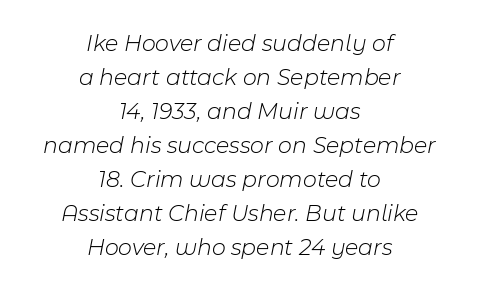
The image shows 24 px text type, italic (leaning right); set centered, normal line spacing (1.42x), normal letter spacing, not underlined.
